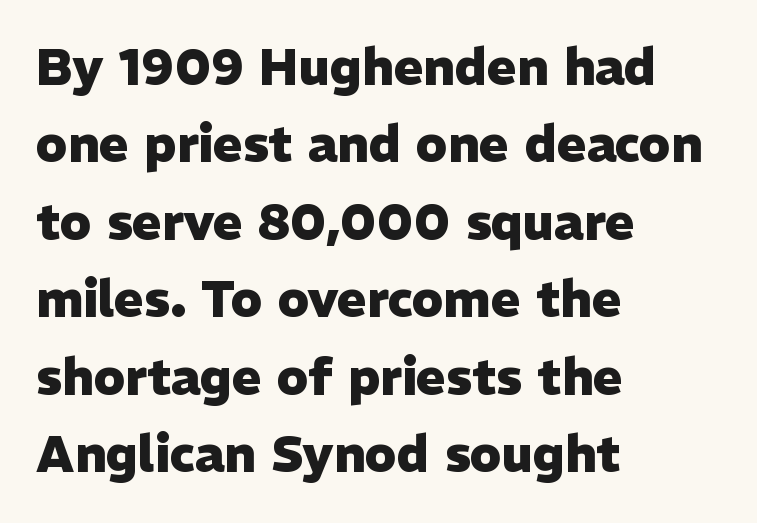
The image shows 50 px heavy sans-serif type, upright; set left-aligned, normal line spacing (1.55x), normal letter spacing, not underlined; low stroke contrast and a medium x-height.
